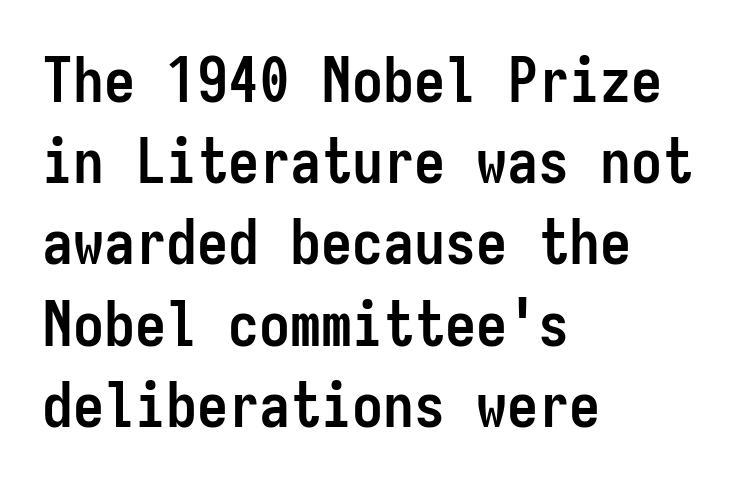
{"serif": "no", "italic": "no", "bold": "yes", "weight": "semibold", "width": "condensed", "stroke_contrast": "low", "x_height": "medium", "monospaced": "yes", "underline": "no", "align": "left", "line_spacing": "normal", "line_spacing_ratio": 1.31, "letter_spacing": "normal", "letter_spacing_em": 0.0, "glyph_px": 62}
